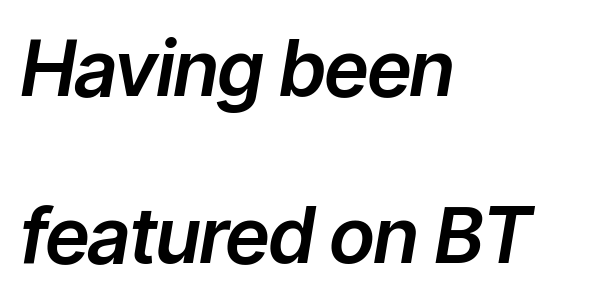
When letters slant like this, we call the style italic. Beneath every word, the page is bare. The leading is generous, giving the passage an open texture. Standard letterfit; no display-style spreading of the glyphs.
